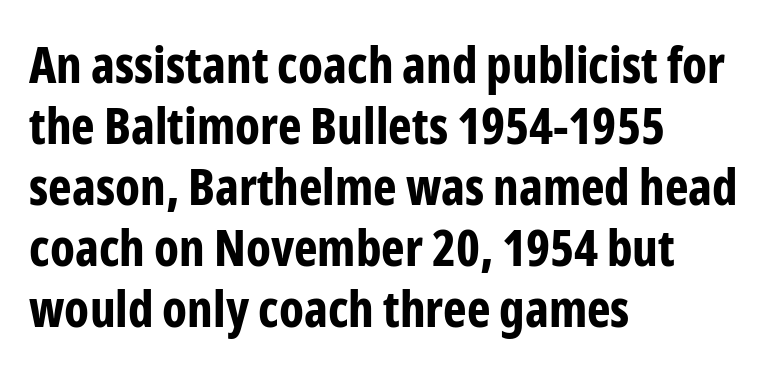
Q: Is the text bold? A: Yes.
Q: Is the text italic (slanted)? A: No, it is upright.
Q: Is the typeface a serif or a sans-serif typeface? A: Sans-serif.
Q: Is the text underlined? A: No.
Q: How is the paragraph aligned? A: Left-aligned.
Q: Is the spacing between letters normal or unusually wide? A: Normal.
Q: Width (condensed, normal, or wide)? A: Condensed.
Q: Stroke contrast? A: Low.
Q: x-height? A: Medium.
Q: Monospaced? A: No.
